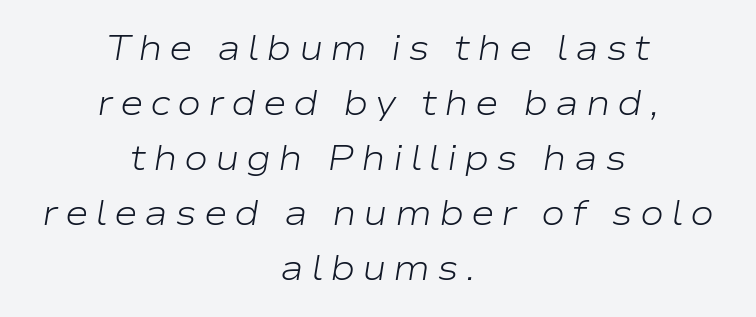
Q: Is the text bold? A: No.
Q: Is the text italic (slanted)? A: Yes, it leans right by about 9 degrees.
Q: Is the text underlined? A: No.
Q: How is the paragraph aligned? A: Centered.
Q: Is the spacing between lines tight, normal or loose? A: Normal.
Q: Width (condensed, normal, or wide)? A: Wide.
Q: Stroke contrast? A: Low.
Q: x-height? A: Medium.
Q: Monospaced? A: No.
